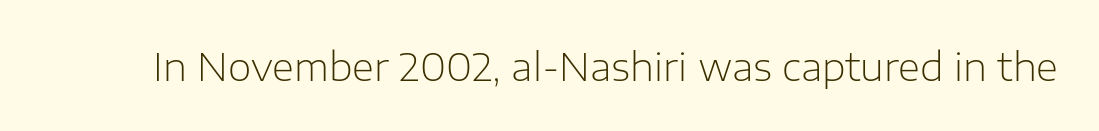
The image shows 38 px light sans-serif type, upright; set normal letter spacing, not underlined; low stroke contrast and a medium x-height.
